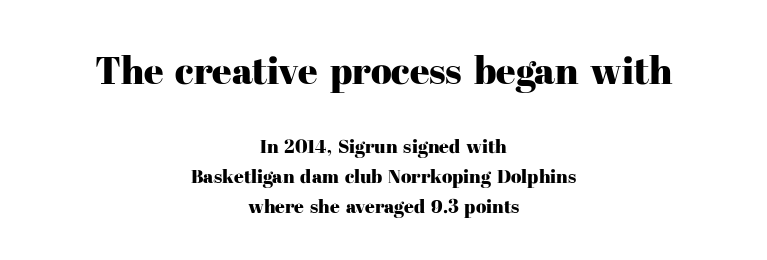
The lines in this sample share a center point and differ in where they start and stop. Look at the tracking — it's just the regular setting, nothing added. Here the first block reads like a headline and the second like body copy. Here the designer chose a conventional face with non-uniform glyph widths.
